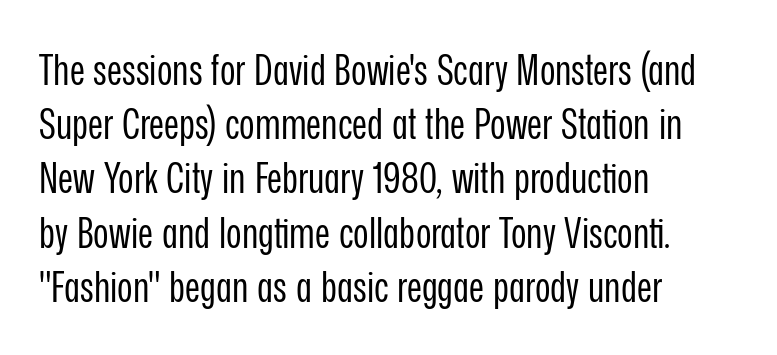
Q: Is the text bold? A: No.
Q: Is the text italic (slanted)? A: No, it is upright.
Q: Is the typeface a serif or a sans-serif typeface? A: Sans-serif.
Q: Is the text underlined? A: No.
Q: How is the paragraph aligned? A: Left-aligned.
Q: Is the spacing between letters normal or unusually wide? A: Normal.
Q: Is the spacing between lines tight, normal or loose? A: Normal.
Q: Width (condensed, normal, or wide)? A: Condensed.
Q: Stroke contrast? A: Low.
Q: x-height? A: Medium.
Q: Monospaced? A: No.
